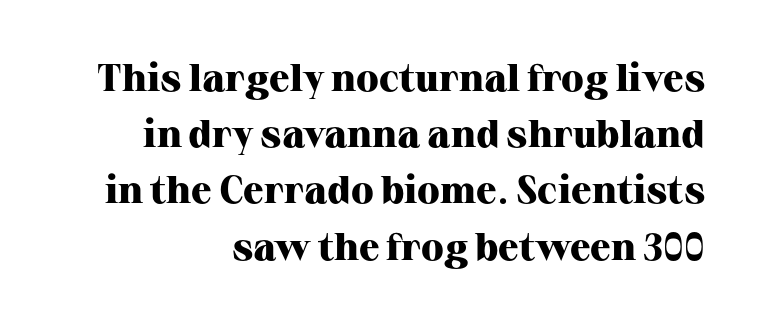
Q: Is the text bold? A: Yes.
Q: Is the text italic (slanted)? A: No, it is upright.
Q: Is the typeface a serif or a sans-serif typeface? A: Serif.
Q: Is the text underlined? A: No.
Q: How is the paragraph aligned? A: Right-aligned.
Q: Is the spacing between letters normal or unusually wide? A: Normal.
Q: Is the spacing between lines tight, normal or loose? A: Normal.
Q: Width (condensed, normal, or wide)? A: Normal.
Q: Stroke contrast? A: High.
Q: x-height? A: Medium.
Q: Monospaced? A: No.
